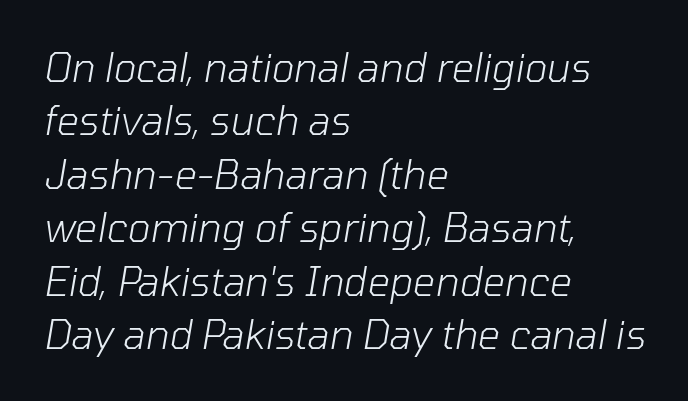
Q: Is the text bold? A: No.
Q: Is the text italic (slanted)? A: Yes, it leans right by about 10 degrees.
Q: Is the text underlined? A: No.
Q: How is the paragraph aligned? A: Left-aligned.
Q: Is the spacing between letters normal or unusually wide? A: Normal.
Q: Is the spacing between lines tight, normal or loose? A: Normal.
Q: Width (condensed, normal, or wide)? A: Normal.
Q: Stroke contrast? A: Low.
Q: x-height? A: Medium.
Q: Monospaced? A: No.
